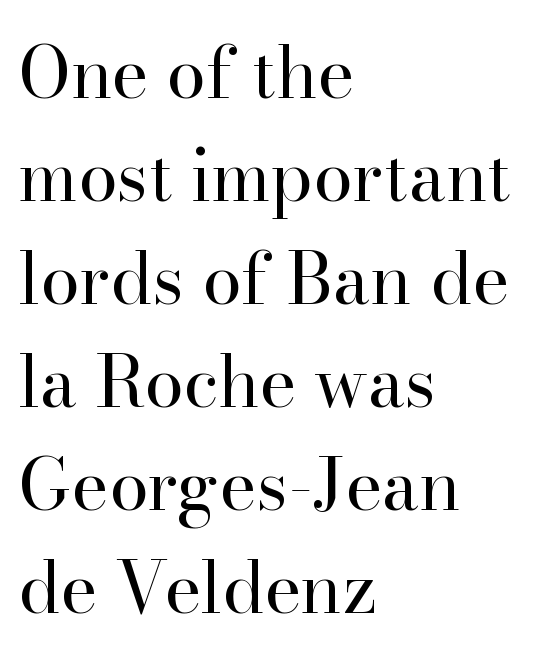
Unbolded letterforms with no extra heft. The lettering holds an erect, upright posture throughout. The paragraph has a hard left edge and a soft right edge. Any mark beneath the type? The region is blank. The horizontal fit of the characters is conventional and even.
